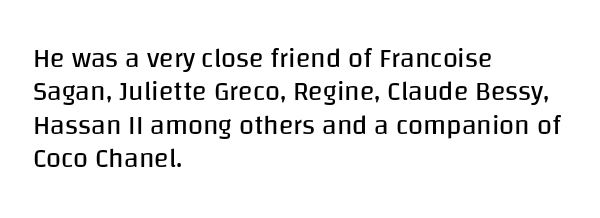
No letter is thick-stroked: the sample isn't bold. This rendering leaves character spacing at its baseline value. A bare baseline throughout the passage. Line beginnings align vertically; line endings do not. This sample uses an upright cut, with every glyph sitting square on the baseline.
